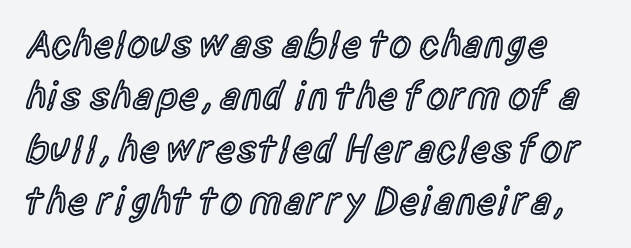
Short note: letters normally spaced. The face used here is proportionally spaced, like ordinary book or web type. Each letter's strokes conclude bluntly, with no projecting serifs. This is the in-between weight designers call semibold or demi. One glance says typical: line gaps are just what's usual.
